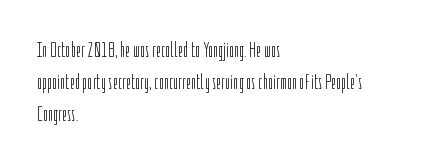
Weight: in the light-to-regular range. These lines keep a tight, regular rhythm from letter to letter. Any mark beneath the type? The region is blank. Left-aligned paragraph, ragged on the right. If you drew a line through each stem, it would be perfectly vertical. Honestly, the row spacing looks completely unremarkable.
